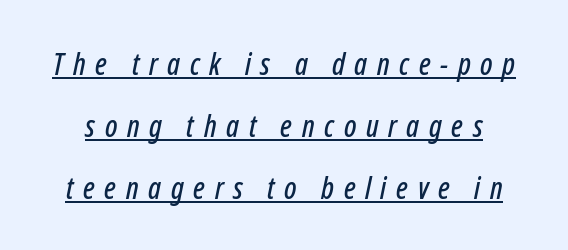
The image shows 30 px condensed type, italic (leaning right); set loose line spacing (2.06x), unusually wide letter spacing (+0.32 em), underlined; low stroke contrast and a medium x-height.
